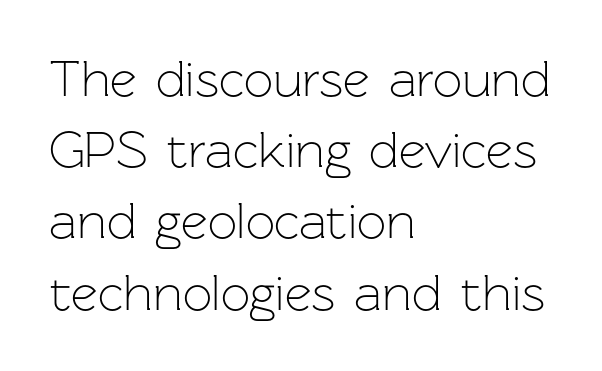
Designer's note — italics off, roman on. Counters stay open thanks to moderate or lighter strokes. The face used here is proportionally spaced, like ordinary book or web type. Characters follow at the spacing the type designer built in. The lines sit at an ordinary, default distance from one another. Alignment: flush left.
